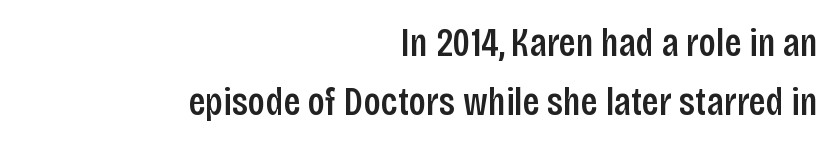
{"serif": "no", "italic": "no", "bold": "semi", "weight": "semibold", "width": "condensed", "stroke_contrast": "low", "x_height": "large", "monospaced": "no", "underline": "no", "align": "right", "line_spacing": "normal", "line_spacing_ratio": 1.47, "letter_spacing": "normal", "letter_spacing_em": 0.0, "glyph_px": 40}
